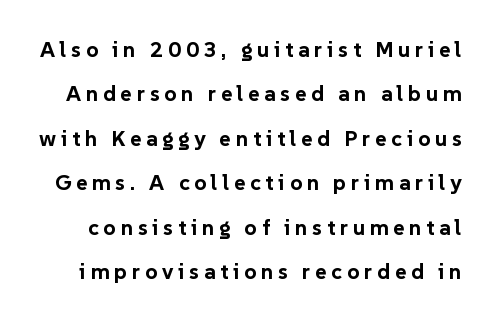
Q: Is the text bold? A: Yes.
Q: Is the text italic (slanted)? A: No, it is upright.
Q: Is the text underlined? A: No.
Q: Is the spacing between letters normal or unusually wide? A: Unusually wide.
Q: Is the spacing between lines tight, normal or loose? A: Loose.
